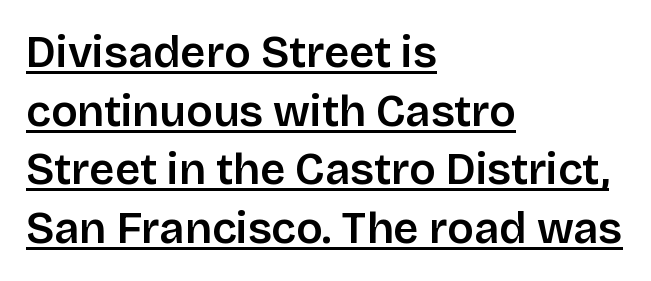
{"serif": "no", "italic": "no", "width": "normal", "stroke_contrast": "low", "x_height": "large", "monospaced": "no", "underline": "yes", "align": "left", "line_spacing": "normal", "line_spacing_ratio": 1.33, "letter_spacing": "normal", "letter_spacing_em": 0.0, "glyph_px": 44}
